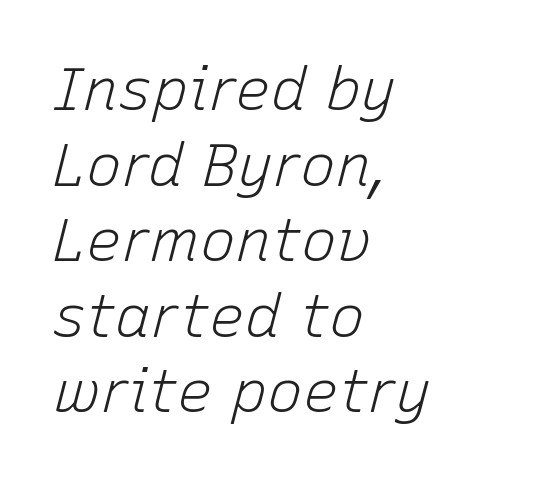
Q: Is the text bold? A: No.
Q: Is the text italic (slanted)? A: Yes, it leans right by about 15 degrees.
Q: Is the text underlined? A: No.
Q: How is the paragraph aligned? A: Left-aligned.
Q: Is the spacing between letters normal or unusually wide? A: Normal.
Q: Is the spacing between lines tight, normal or loose? A: Normal.
Q: Width (condensed, normal, or wide)? A: Normal.
Q: Stroke contrast? A: Low.
Q: x-height? A: Medium.
Q: Monospaced? A: No.
